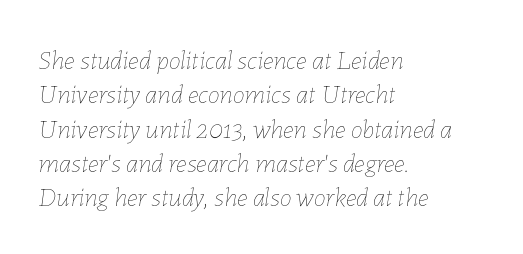
The image shows 27 px text type, italic (leaning right); set left-aligned, normal line spacing (1.27x), normal letter spacing, not underlined.
